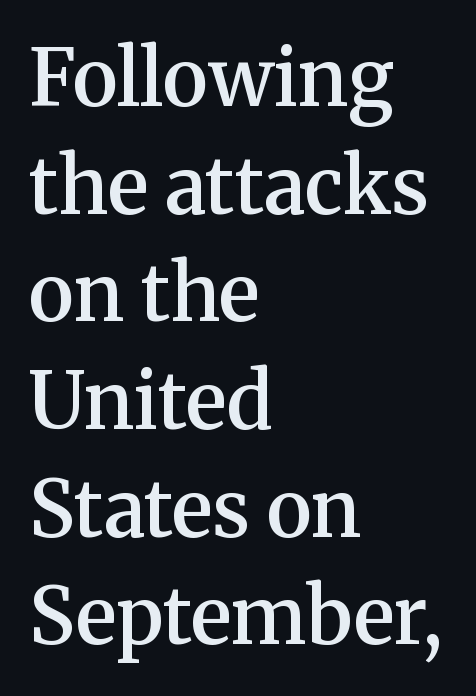
The image shows 78 px semibold serif type, upright; set left-aligned, normal line spacing (1.38x), normal letter spacing, not underlined; medium stroke contrast and a medium x-height.
